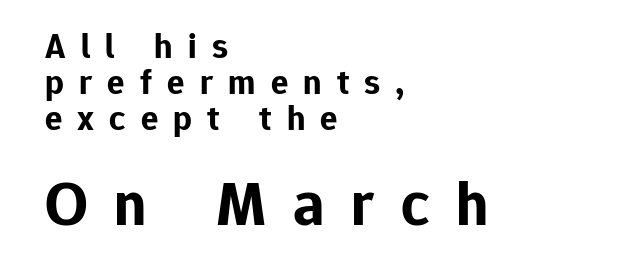
The image shows 63 px bold sans-serif type, upright; set left-aligned, tight line spacing (1.0x), unusually wide letter spacing (+0.42 em), not underlined; the second (bottom) block is 1.75x larger; low stroke contrast and a medium x-height.
